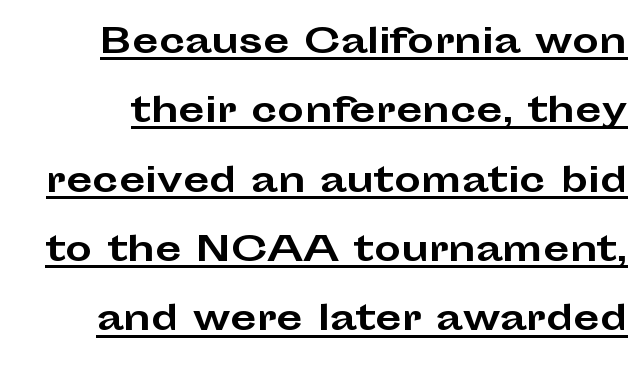
{"serif": "no", "italic": "no", "bold": "yes", "weight": "bold", "width": "wide", "stroke_contrast": "low", "x_height": "medium", "monospaced": "no", "underline": "yes", "line_spacing": "loose", "line_spacing_ratio": 2.04, "letter_spacing": "normal", "letter_spacing_em": 0.0, "glyph_px": 34}
